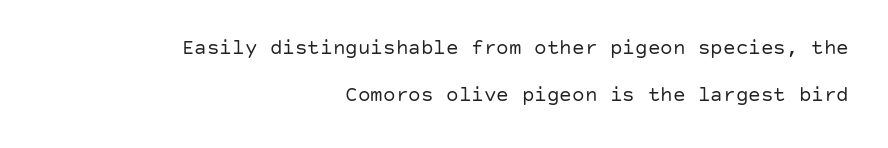
Clear beneath every line of the passage. Vertical strokes here are truly vertical. Words appear dense and cohesive because spacing is normal. Leftover space on each line is placed entirely before the opening word. The weight tops out at a normal text grade. The line-height multiplier appears high, well above default.
